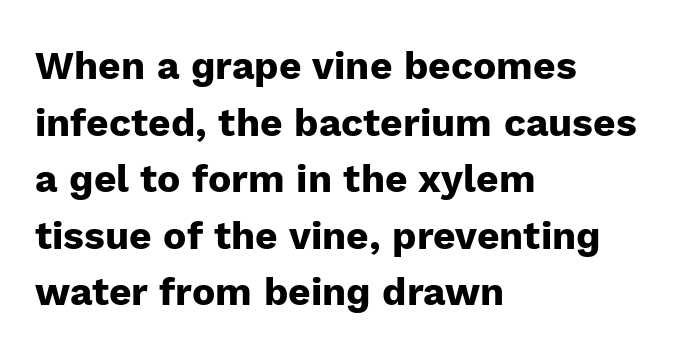
Q: Is the text bold? A: Yes.
Q: Is the text italic (slanted)? A: No, it is upright.
Q: Is the typeface a serif or a sans-serif typeface? A: Sans-serif.
Q: Is the text underlined? A: No.
Q: How is the paragraph aligned? A: Left-aligned.
Q: Is the spacing between letters normal or unusually wide? A: Normal.
Q: Is the spacing between lines tight, normal or loose? A: Normal.
Q: Width (condensed, normal, or wide)? A: Normal.
Q: Stroke contrast? A: Low.
Q: x-height? A: Medium.
Q: Monospaced? A: No.
